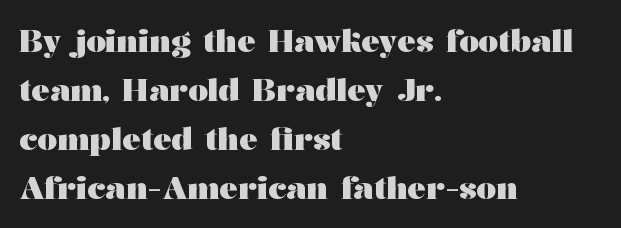
{"serif": "yes", "italic": "no", "bold": "yes", "weight": "heavy", "width": "wide", "stroke_contrast": "medium", "x_height": "medium", "monospaced": "no", "underline": "no", "align": "left", "line_spacing": "normal", "line_spacing_ratio": 1.58, "letter_spacing": "normal", "letter_spacing_em": 0.0, "glyph_px": 31}
